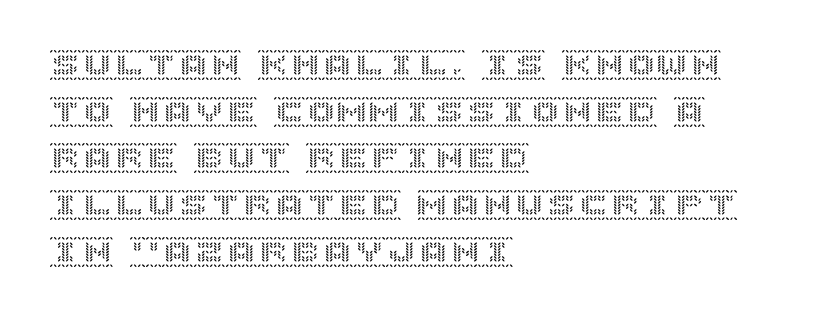
The image shows 32 px text type, upright; set left-aligned, normal line spacing (1.46x), normal letter spacing, not underlined; a large x-height.
